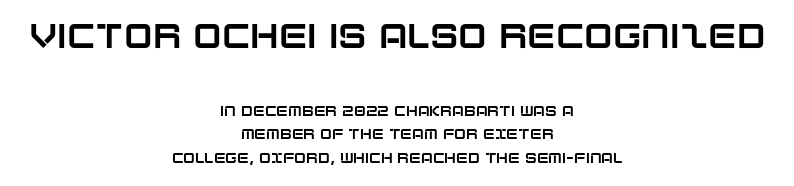
The image shows 34 px sans-serif type, upright; set centered, normal line spacing (1.67x), normal letter spacing, not underlined; the first (top) block is 2.43x larger; low stroke contrast and a large x-height.
